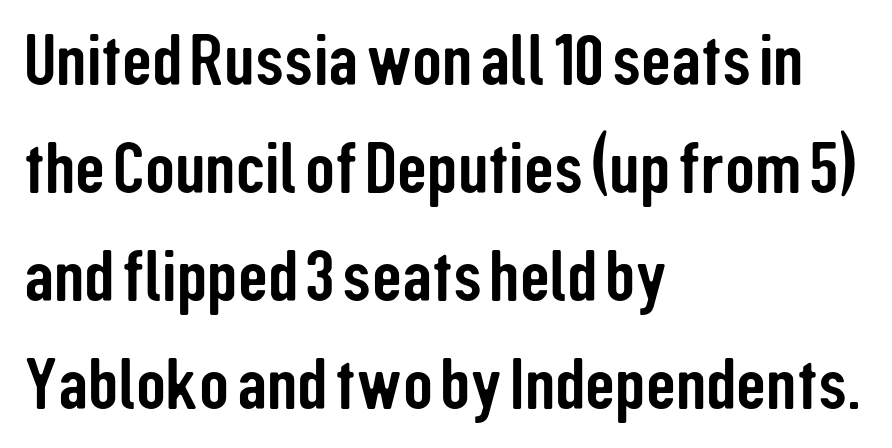
{"serif": "no", "italic": "no", "width": "condensed", "stroke_contrast": "low", "x_height": "medium", "monospaced": "no", "underline": "no", "align": "left", "line_spacing": "normal", "line_spacing_ratio": 1.46, "letter_spacing": "normal", "letter_spacing_em": 0.0, "glyph_px": 74}
